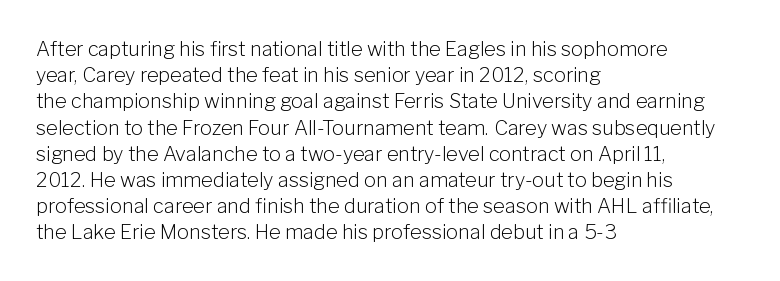
Q: Is the text bold? A: No.
Q: Is the text italic (slanted)? A: No, it is upright.
Q: Is the text underlined? A: No.
Q: How is the paragraph aligned? A: Left-aligned.
Q: Is the spacing between letters normal or unusually wide? A: Normal.
Q: Is the spacing between lines tight, normal or loose? A: Normal.
